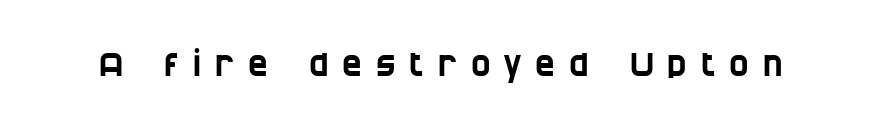
Note the varied advance widths — an 'i' is clearly narrower than an 'm'. Each letter's strokes conclude bluntly, with no projecting serifs. How are the letters spaced? Widely, with obvious added tracking. Bare-footed words on every line.
